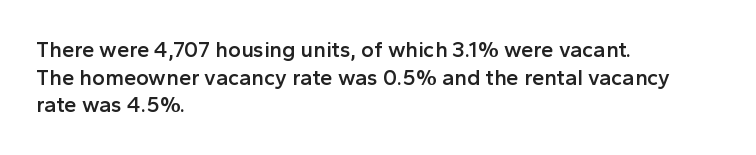
The image shows 22 px text type, upright; set left-aligned, normal line spacing (1.26x), normal letter spacing, not underlined.
